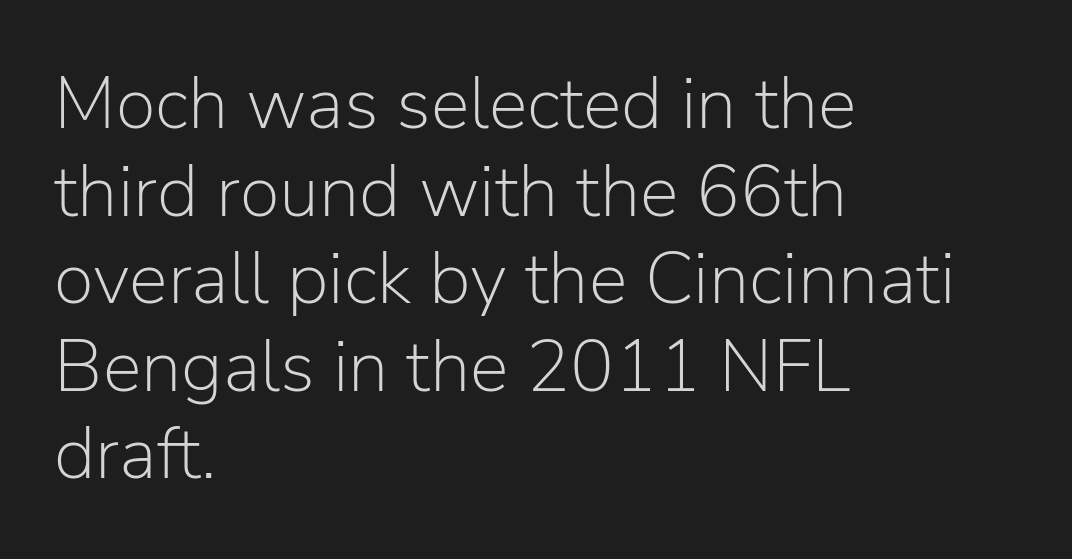
The image shows 73 px light sans-serif type, upright; set left-aligned, line spacing 1.2x, normal letter spacing, not underlined; low stroke contrast and a medium x-height.
